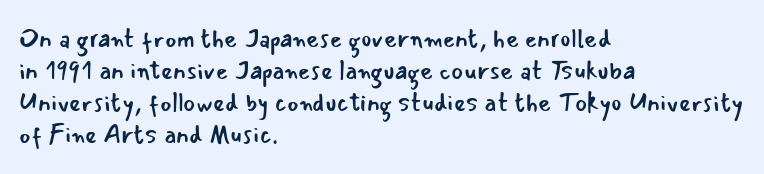
The image shows 25 px text type, upright; set left-aligned, normal line spacing (1.28x), normal letter spacing, not underlined.
